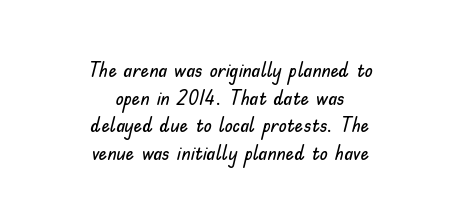
{"underline": "no", "align": "center", "line_spacing": "normal", "line_spacing_ratio": 1.32, "letter_spacing": "normal", "letter_spacing_em": 0.0, "glyph_px": 21}
